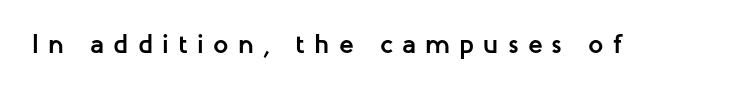
The image shows 27 px bold type, upright; set unusually wide letter spacing (+0.34 em), not underlined.
